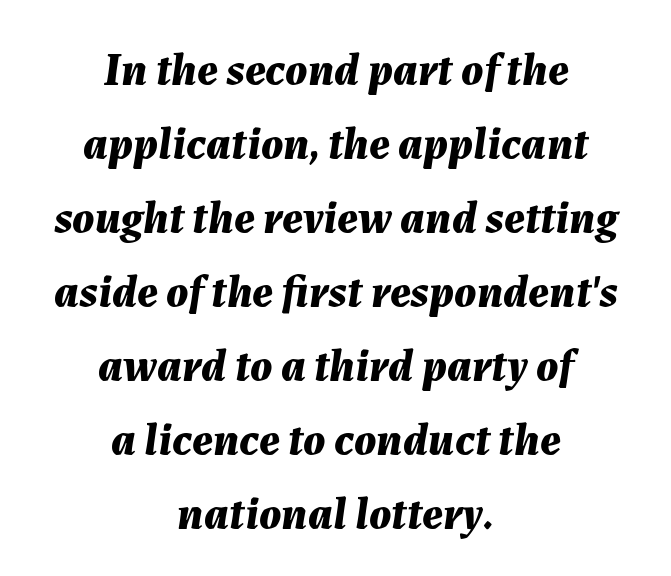
Yep, that's italic — everything's leaning. The letters sit at their default tracking, neither squeezed nor spread. Think of a printed novel: that variable character pitch is what you see here. A dark, heavy texture on the line: the type is bold.
